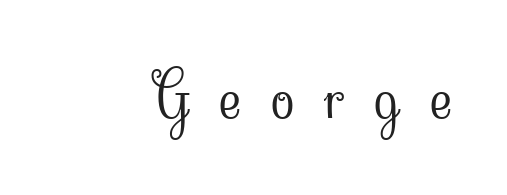
{"serif": "yes", "italic": "no", "bold": "no", "weight": "light", "width": "normal", "stroke_contrast": "low", "x_height": "small", "monospaced": "no", "underline": "no", "letter_spacing": "wide", "letter_spacing_em": 0.48, "glyph_px": 62}
